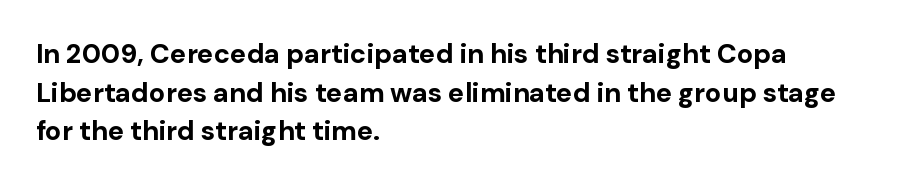
The glyphs are unaccompanied by any horizontal stroke below them. Alignment: flush left. Its strokes are broad and dark, the hallmark of bold type. Designer's note — italics off, roman on.
